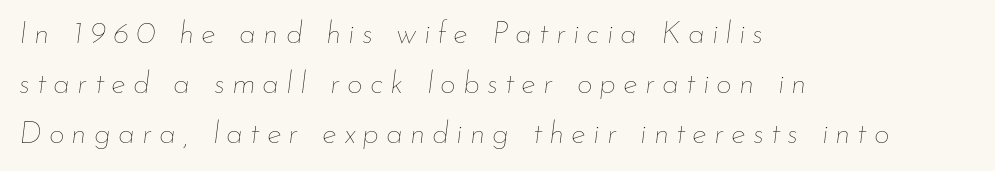
The image shows 31 px thin type, italic (leaning right); set left-aligned, normal line spacing (1.62x), unusually wide letter spacing (+0.23 em), not underlined; low stroke contrast and a small x-height.
